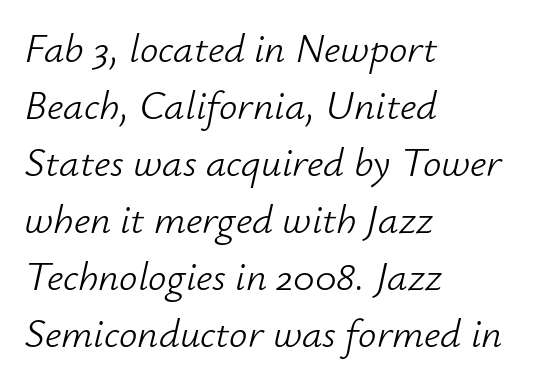
The image shows 41 px light type, italic (leaning right); set left-aligned, normal line spacing (1.39x), normal letter spacing, not underlined; low stroke contrast and a small x-height.
